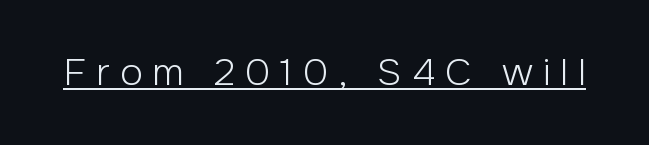
The image shows 38 px light sans-serif type, upright; set unusually wide letter spacing (+0.26 em), underlined; low stroke contrast and a medium x-height.
